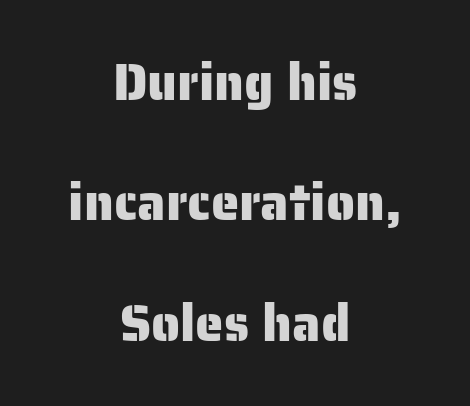
Notice how the stems are strictly vertical — no italics here. Type style note: lacks serifs. Just letters on the line, the space beneath them empty. The paragraph shown floats in the horizontal middle. Line spacing here is loose.
